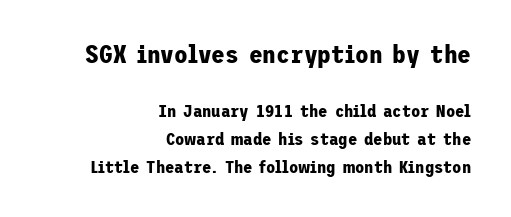
Q: Is the text bold? A: Yes.
Q: Is the text italic (slanted)? A: No, it is upright.
Q: Is the text underlined? A: No.
Q: How is the paragraph aligned? A: Right-aligned.
Q: Is the spacing between letters normal or unusually wide? A: Normal.
Q: Is the spacing between lines tight, normal or loose? A: Normal.
Q: Which block of text is set in a larger size, the first (top) or the second (bottom)? A: The first (top) one.
